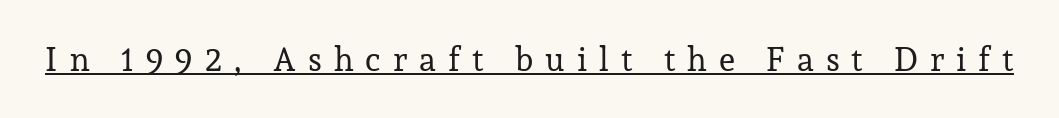
Q: Is the text bold? A: No.
Q: Is the text italic (slanted)? A: No, it is upright.
Q: Is the typeface a serif or a sans-serif typeface? A: Serif.
Q: Is the text underlined? A: Yes.
Q: Is the spacing between letters normal or unusually wide? A: Unusually wide.
Q: Width (condensed, normal, or wide)? A: Normal.
Q: Stroke contrast? A: Low.
Q: x-height? A: Medium.
Q: Monospaced? A: No.
